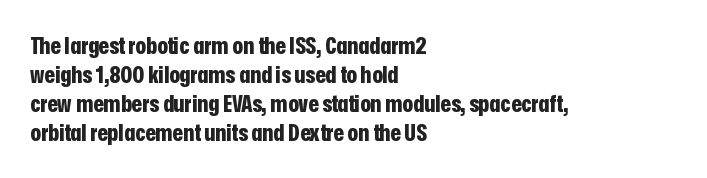
The image shows 24 px bold type, upright; set left-aligned, line spacing 1.21x, normal letter spacing, not underlined.
